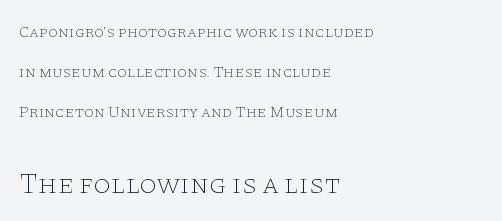
Q: Is the text bold? A: No.
Q: Is the text italic (slanted)? A: No, it is upright.
Q: Is the typeface a serif or a sans-serif typeface? A: Serif.
Q: Is the text underlined? A: No.
Q: How is the paragraph aligned? A: Left-aligned.
Q: Is the spacing between letters normal or unusually wide? A: Normal.
Q: Is the spacing between lines tight, normal or loose? A: Loose.
Q: Which block of text is set in a larger size, the first (top) or the second (bottom)? A: The second (bottom) one.
Q: Width (condensed, normal, or wide)? A: Wide.
Q: Stroke contrast? A: Low.
Q: x-height? A: Large.
Q: Monospaced? A: No.
